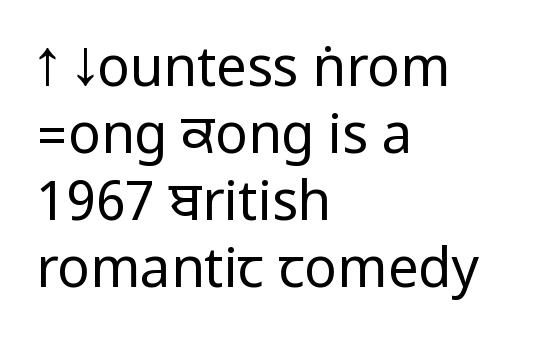
The gaps between neighbouring characters are ordinary and unremarkable. A quiet, ordinary-to-light weight characterises the typeface. The baseline area is clear. Tall strokes in this sample are plumb rather than angled. Examine the stroke ends and you'll find no serifs. Teacher's note: observe the even left margin — that is flush-left alignment.
